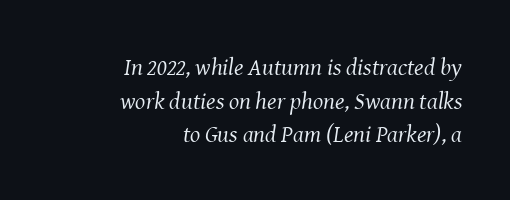
{"italic": "yes", "lean": "right", "slant_degrees": 8, "bold": "no", "underline": "no", "align": "right", "line_spacing": "normal", "line_spacing_ratio": 1.4, "letter_spacing": "normal", "letter_spacing_em": 0.0, "glyph_px": 24}
